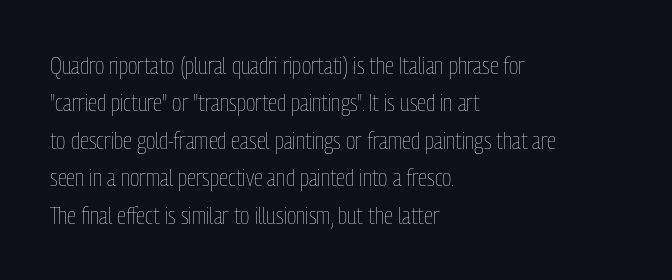
{"italic": "no", "bold": "no", "underline": "no", "align": "left", "line_spacing": "normal", "line_spacing_ratio": 1.56, "letter_spacing": "normal", "letter_spacing_em": 0.0, "glyph_px": 24}
